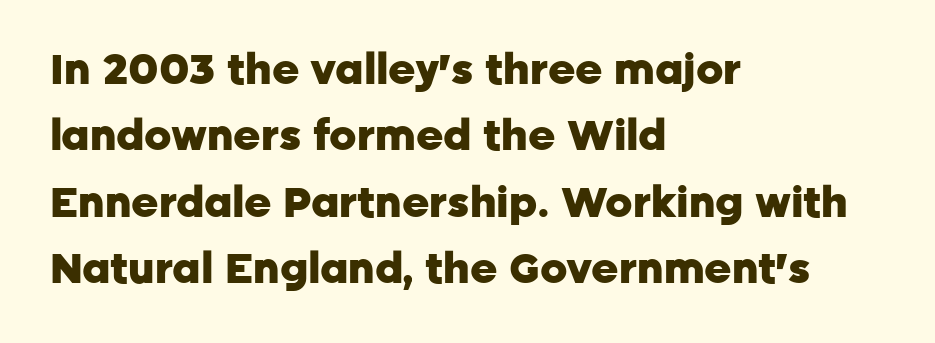
Q: Is the text bold? A: Yes.
Q: Is the text italic (slanted)? A: No, it is upright.
Q: Is the typeface a serif or a sans-serif typeface? A: Sans-serif.
Q: Is the text underlined? A: No.
Q: How is the paragraph aligned? A: Left-aligned.
Q: Is the spacing between letters normal or unusually wide? A: Normal.
Q: Is the spacing between lines tight, normal or loose? A: Normal.
Q: Width (condensed, normal, or wide)? A: Normal.
Q: Stroke contrast? A: Low.
Q: x-height? A: Medium.
Q: Monospaced? A: No.
